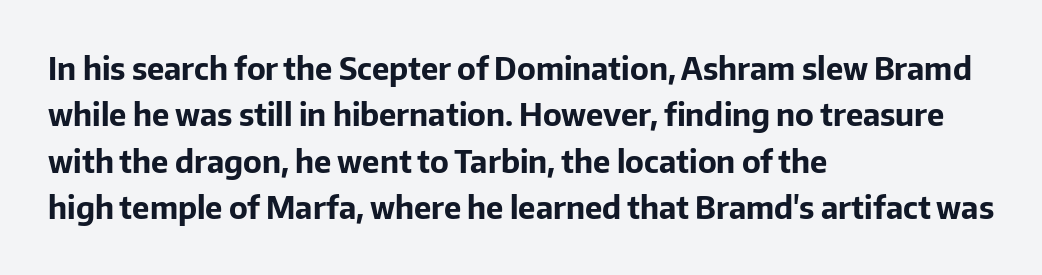
The image shows 31 px bold sans-serif type, upright; set left-aligned, normal line spacing (1.5x), normal letter spacing, not underlined; low stroke contrast and a medium x-height.
